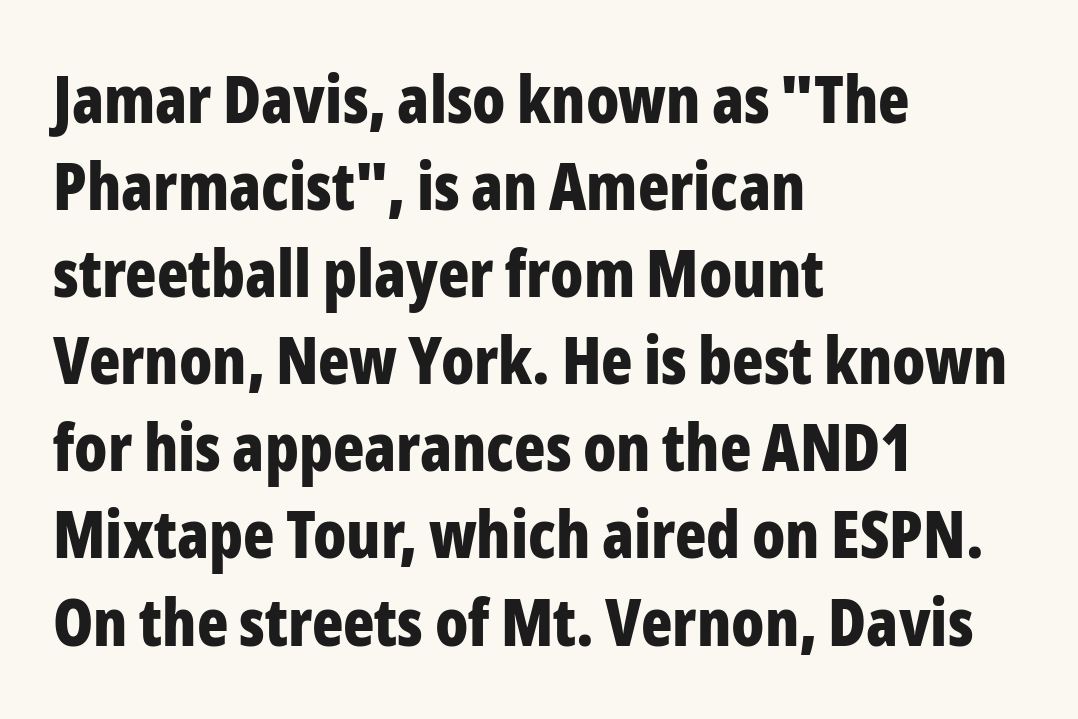
Q: Is the text bold? A: Yes.
Q: Is the text italic (slanted)? A: No, it is upright.
Q: Is the typeface a serif or a sans-serif typeface? A: Sans-serif.
Q: Is the text underlined? A: No.
Q: How is the paragraph aligned? A: Left-aligned.
Q: Is the spacing between letters normal or unusually wide? A: Normal.
Q: Is the spacing between lines tight, normal or loose? A: Normal.
Q: Width (condensed, normal, or wide)? A: Condensed.
Q: Stroke contrast? A: Low.
Q: x-height? A: Medium.
Q: Monospaced? A: No.
